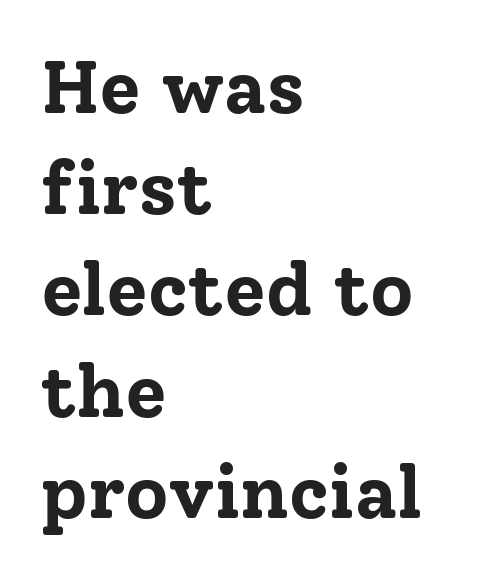
{"serif": "yes", "italic": "no", "bold": "yes", "weight": "bold", "width": "normal", "stroke_contrast": "low", "x_height": "medium", "monospaced": "no", "underline": "no", "align": "left", "line_spacing": "normal", "line_spacing_ratio": 1.35, "letter_spacing": "normal", "letter_spacing_em": 0.0, "glyph_px": 75}
